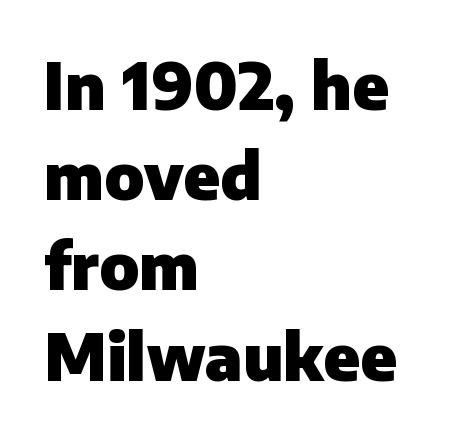
Notice how the stems are strictly vertical — no italics here. Bold? Absolutely — the strokes are thick and heavy. Glance below the letters and you will spot only blank space. The passage shown is typed in a proportional face where columns would drift. Typeset ragged right — the left edge is the straight one.
